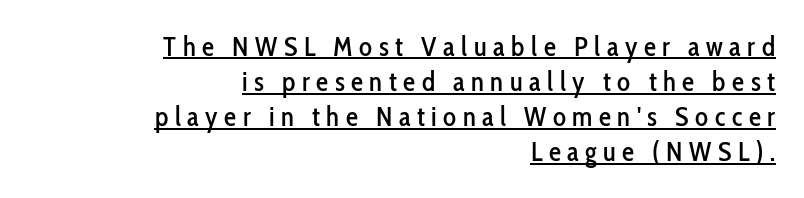
{"italic": "no", "underline": "yes", "align": "right", "line_spacing": "normal", "line_spacing_ratio": 1.3, "letter_spacing": "wide", "letter_spacing_em": 0.24, "glyph_px": 27}
